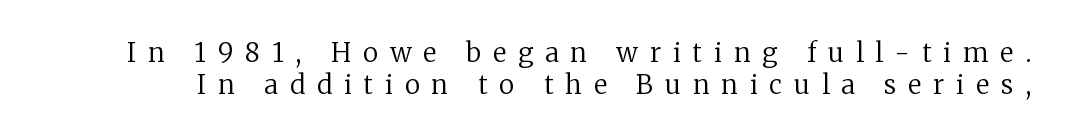
{"italic": "no", "bold": "no", "underline": "no", "line_spacing_ratio": 1.23, "letter_spacing": "wide", "letter_spacing_em": 0.46, "glyph_px": 26}
